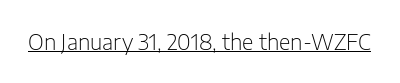
Italic: no, the glyphs are upright roman. You can see a thin bar hugging the bottom of the glyphs. Nothing heavy about these letters — not bold at all. Look at the tracking — it's just the regular setting, nothing added.
